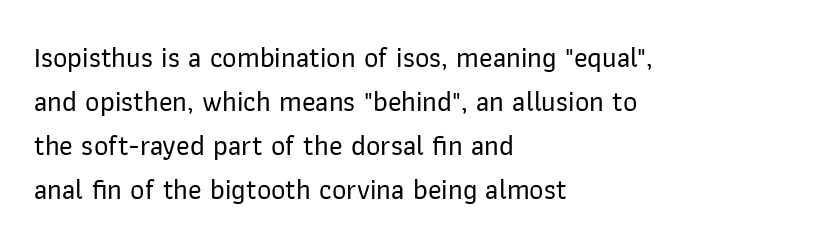
Q: Is the text italic (slanted)? A: No, it is upright.
Q: Is the typeface a serif or a sans-serif typeface? A: Sans-serif.
Q: Is the text underlined? A: No.
Q: How is the paragraph aligned? A: Left-aligned.
Q: Is the spacing between letters normal or unusually wide? A: Normal.
Q: Is the spacing between lines tight, normal or loose? A: Normal.
Q: Width (condensed, normal, or wide)? A: Normal.
Q: Stroke contrast? A: Low.
Q: x-height? A: Medium.
Q: Monospaced? A: No.
